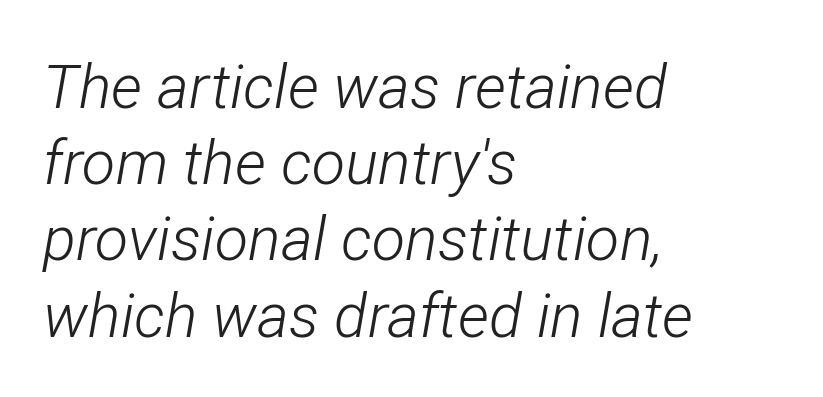
The image shows 61 px light, condensed type, italic (leaning right); set left-aligned, normal line spacing (1.25x), normal letter spacing, not underlined; low stroke contrast and a medium x-height.
